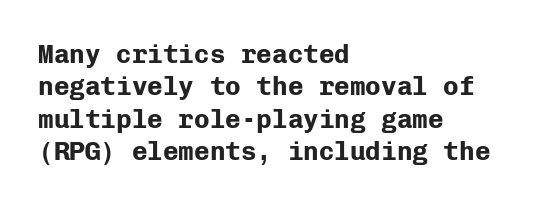
{"italic": "no", "bold": "yes", "underline": "no", "align": "left", "line_spacing": "normal", "line_spacing_ratio": 1.25, "letter_spacing": "normal", "letter_spacing_em": 0.0, "glyph_px": 26}
